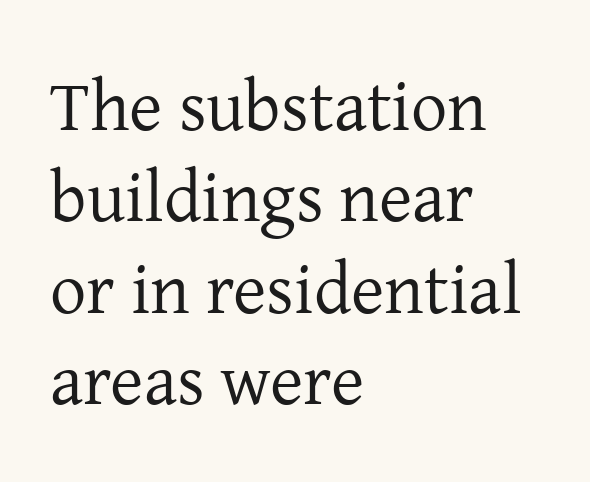
Q: Is the text bold? A: No.
Q: Is the text italic (slanted)? A: No, it is upright.
Q: Is the typeface a serif or a sans-serif typeface? A: Serif.
Q: Is the text underlined? A: No.
Q: How is the paragraph aligned? A: Left-aligned.
Q: Is the spacing between letters normal or unusually wide? A: Normal.
Q: Is the spacing between lines tight, normal or loose? A: Normal.
Q: Width (condensed, normal, or wide)? A: Normal.
Q: Stroke contrast? A: Low.
Q: x-height? A: Medium.
Q: Monospaced? A: No.
